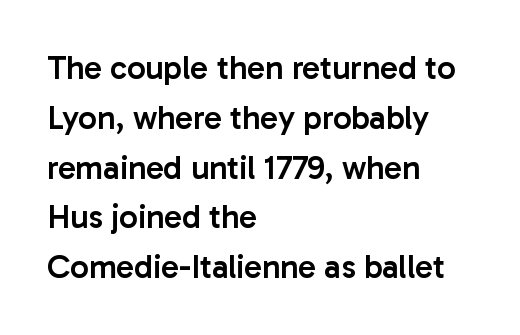
The image shows 33 px semibold sans-serif type, upright; set left-aligned, normal line spacing (1.51x), normal letter spacing, not underlined; low stroke contrast and a medium x-height.
